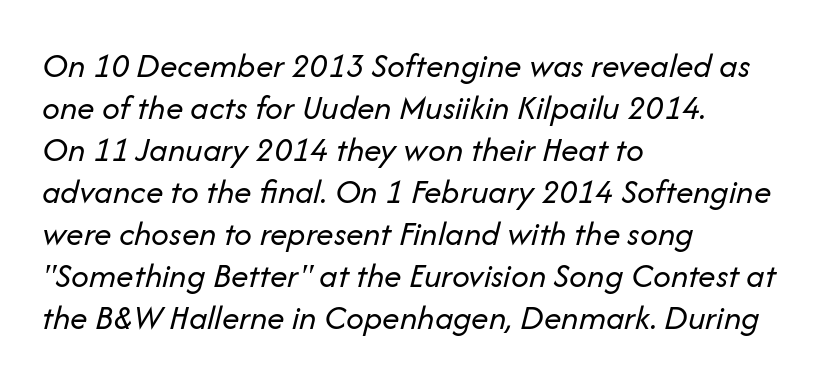
Stroke mass is kept to a normal reading level or below. A typesetter would call this proportional, since set widths differ per character. The whole block is typeset with a tilt. No word sits above an underline. Left-aligned paragraph, ragged on the right. Short note: letters normally spaced.
